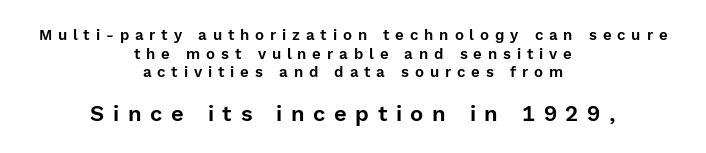
Q: Is the text italic (slanted)? A: No, it is upright.
Q: Is the text underlined? A: No.
Q: How is the paragraph aligned? A: Centered.
Q: Is the spacing between letters normal or unusually wide? A: Unusually wide.
Q: Which block of text is set in a larger size, the first (top) or the second (bottom)? A: The second (bottom) one.
